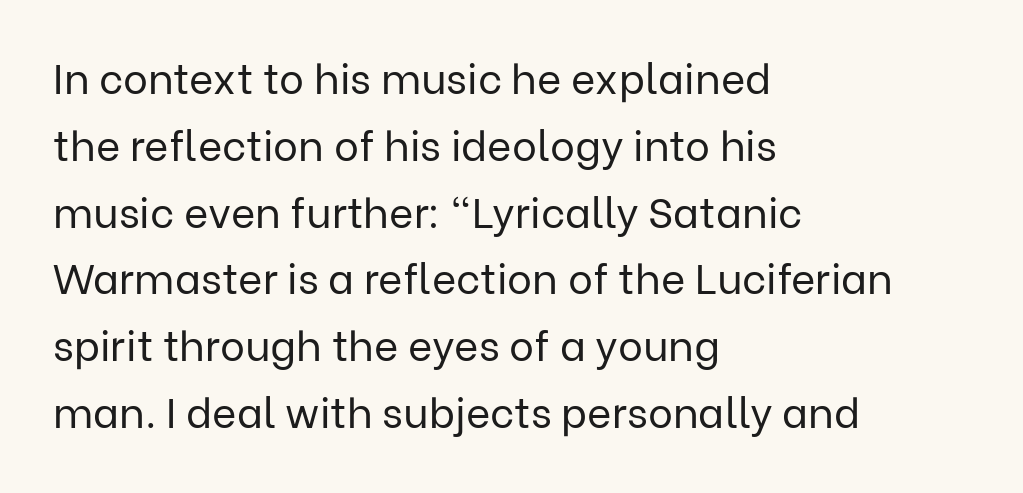
Are there feet on the stems? There aren't — it's a sans. The rendering anchors every line to the left-hand side. Default kerning and tracking; the words read as compact shapes. The baseline area is clear. The face used here is proportionally spaced, like ordinary book or web type.
